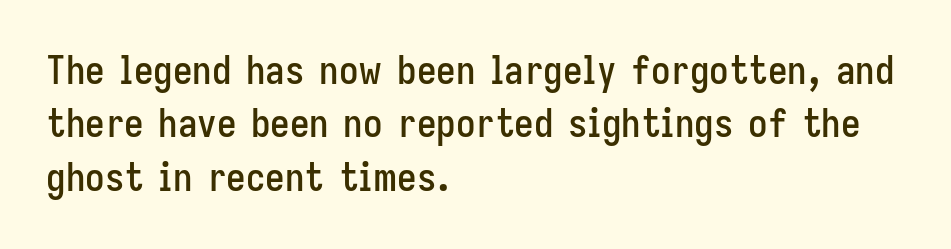
{"serif": "no", "italic": "no", "width": "condensed", "stroke_contrast": "low", "x_height": "medium", "monospaced": "no", "underline": "no", "align": "left", "line_spacing": "normal", "line_spacing_ratio": 1.37, "letter_spacing": "normal", "letter_spacing_em": 0.0, "glyph_px": 39}
